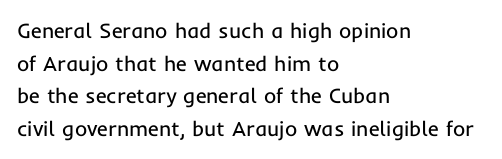
The axis of the letterforms is exactly vertical. Here the glyphs are tracked normally, forming tight word shapes. Descenders hang freely into open space. Line beginnings align vertically; line endings do not. The rows are spaced the way most documents space them.
